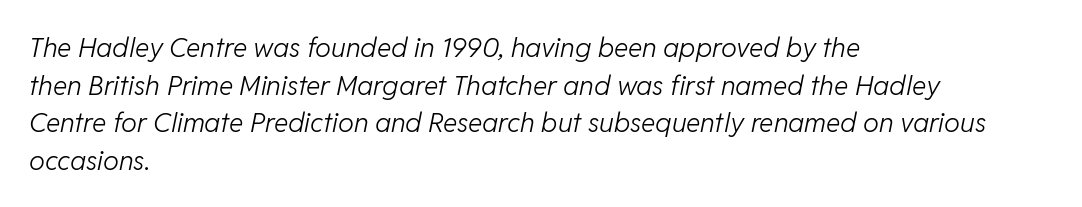
The image shows 27 px text type, italic (leaning right); set left-aligned, normal line spacing (1.39x), normal letter spacing, not underlined.
